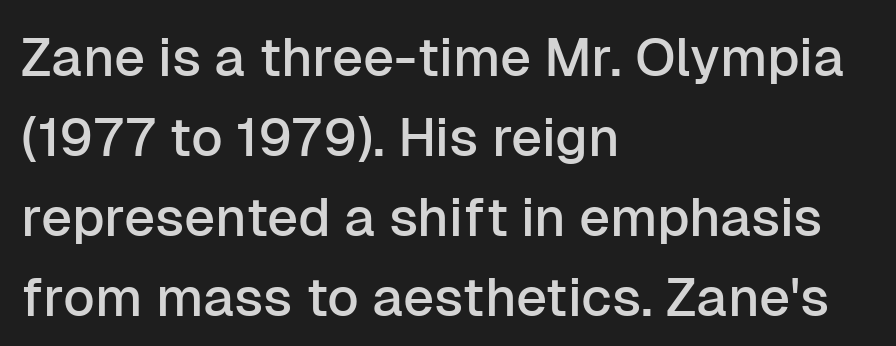
Q: Is the text italic (slanted)? A: No, it is upright.
Q: Is the typeface a serif or a sans-serif typeface? A: Sans-serif.
Q: Is the text underlined? A: No.
Q: How is the paragraph aligned? A: Left-aligned.
Q: Is the spacing between letters normal or unusually wide? A: Normal.
Q: Is the spacing between lines tight, normal or loose? A: Normal.
Q: Width (condensed, normal, or wide)? A: Normal.
Q: Stroke contrast? A: Low.
Q: x-height? A: Medium.
Q: Monospaced? A: No.
